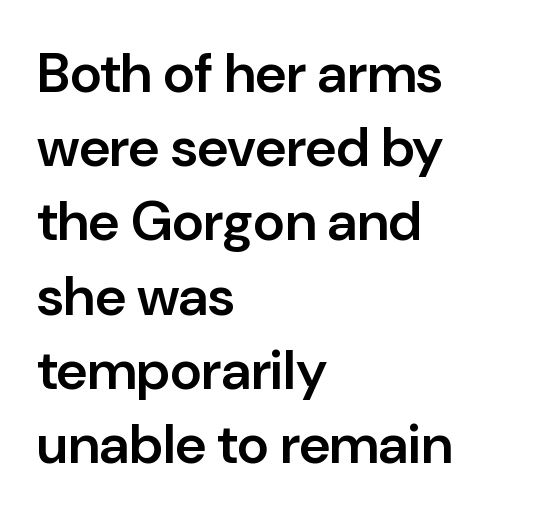
{"serif": "no", "italic": "no", "bold": "semi", "weight": "semibold", "width": "normal", "stroke_contrast": "low", "x_height": "medium", "monospaced": "no", "underline": "no", "align": "left", "line_spacing": "normal", "line_spacing_ratio": 1.35, "letter_spacing": "normal", "letter_spacing_em": 0.0, "glyph_px": 55}
